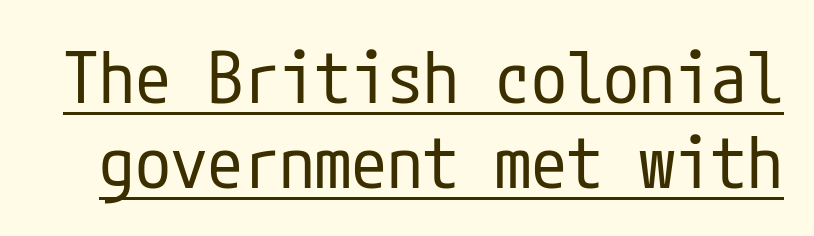
Letter spacing: default. To sum up the face: it is a sans, with no serifs. Caption: lettering with a line underneath. Designer's note — italics off, roman on. The font sits on the lighter half of the weight spectrum, regular included.
